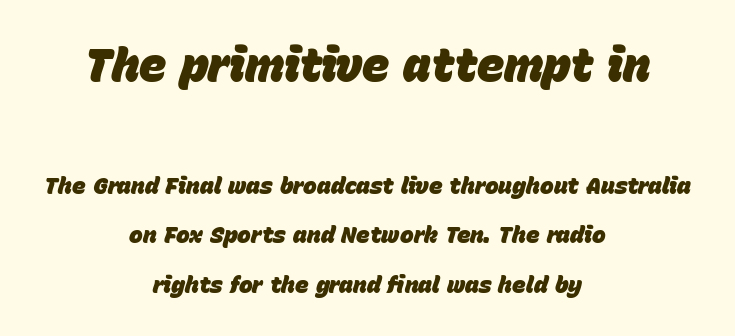
The leading is generous, giving the passage an open texture. What stands out about the letter spacing? Nothing — it is the standard amount. Characters are canted at an angle relative to the baseline's perpendicular. No word sits above an underline. If you squint, the top block still reads clearly — it's the larger of the two.
